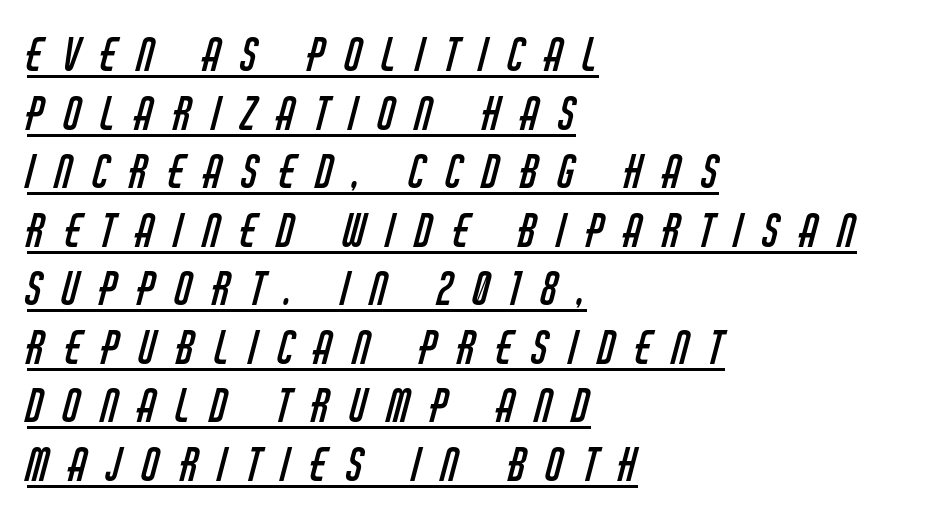
Q: Is the text bold? A: No.
Q: Is the typeface a serif or a sans-serif typeface? A: Sans-serif.
Q: Is the text underlined? A: Yes.
Q: How is the paragraph aligned? A: Left-aligned.
Q: Is the spacing between letters normal or unusually wide? A: Unusually wide.
Q: Is the spacing between lines tight, normal or loose? A: Normal.
Q: Width (condensed, normal, or wide)? A: Condensed.
Q: Stroke contrast? A: Low.
Q: x-height? A: Large.
Q: Monospaced? A: No.
